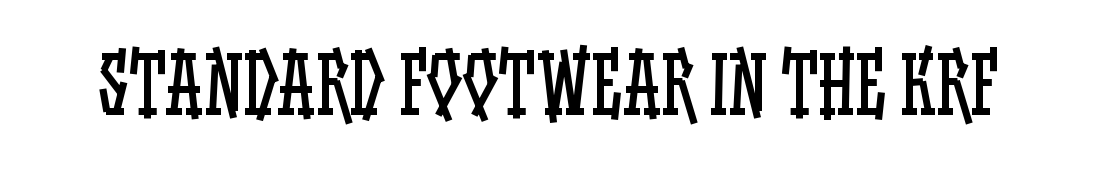
Check the space under the baseline: it is left empty. You could call the tracking neutral — neither tight nor loose. Do the letters lean? They stand straight. Weight: in the light-to-regular range. The rendering uses natural spacing where letterforms have individual widths.
